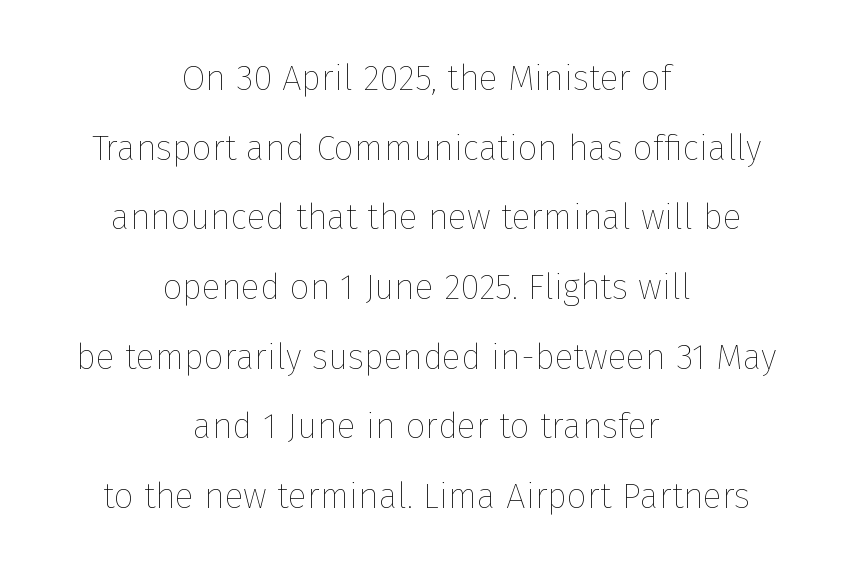
{"italic": "no", "bold": "no", "weight": "thin", "width": "normal", "stroke_contrast": "low", "x_height": "medium", "monospaced": "no", "underline": "no", "align": "center", "line_spacing": "loose", "line_spacing_ratio": 1.99, "letter_spacing": "normal", "letter_spacing_em": 0.0, "glyph_px": 35}
